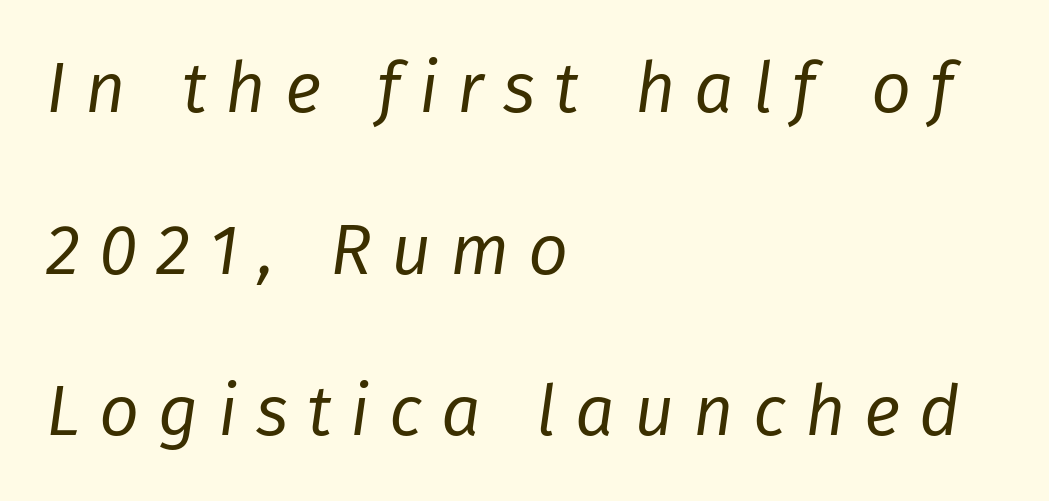
Q: Is the text bold? A: No.
Q: Is the text italic (slanted)? A: Yes, it leans right by about 8 degrees.
Q: Is the text underlined? A: No.
Q: How is the paragraph aligned? A: Left-aligned.
Q: Is the spacing between letters normal or unusually wide? A: Unusually wide.
Q: Is the spacing between lines tight, normal or loose? A: Loose.
Q: Width (condensed, normal, or wide)? A: Normal.
Q: Stroke contrast? A: Low.
Q: x-height? A: Medium.
Q: Monospaced? A: No.
